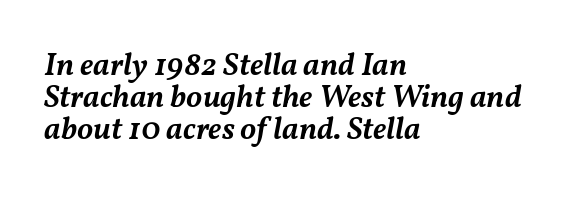
{"italic": "yes", "lean": "right", "slant_degrees": 11, "bold": "semi", "weight": "semibold", "width": "normal", "stroke_contrast": "medium", "x_height": "medium", "monospaced": "no", "underline": "no", "align": "left", "line_spacing": "tight", "line_spacing_ratio": 1.0, "letter_spacing": "normal", "letter_spacing_em": 0.0, "glyph_px": 32}
